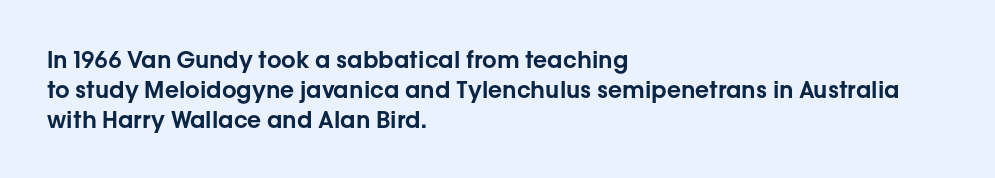
The image shows 23 px text type, upright; set left-aligned, normal line spacing (1.3x), normal letter spacing, not underlined.
